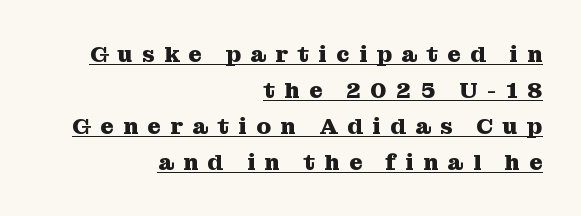
Q: Is the text bold? A: Yes.
Q: Is the text italic (slanted)? A: No, it is upright.
Q: Is the text underlined? A: Yes.
Q: How is the paragraph aligned? A: Right-aligned.
Q: Is the spacing between letters normal or unusually wide? A: Unusually wide.
Q: Is the spacing between lines tight, normal or loose? A: Normal.
